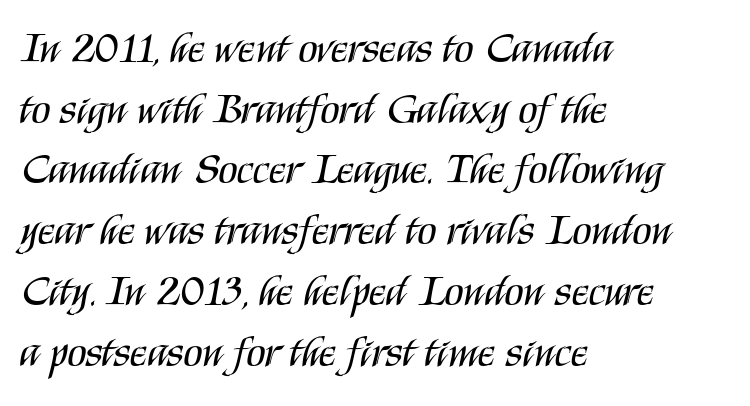
Q: Is the text bold? A: No.
Q: Is the text italic (slanted)? A: Yes.
Q: Is the typeface a serif or a sans-serif typeface? A: Sans-serif.
Q: Is the text underlined? A: No.
Q: How is the paragraph aligned? A: Left-aligned.
Q: Is the spacing between letters normal or unusually wide? A: Normal.
Q: Is the spacing between lines tight, normal or loose? A: Normal.
Q: Width (condensed, normal, or wide)? A: Condensed.
Q: Stroke contrast? A: Medium.
Q: x-height? A: Large.
Q: Monospaced? A: No.
